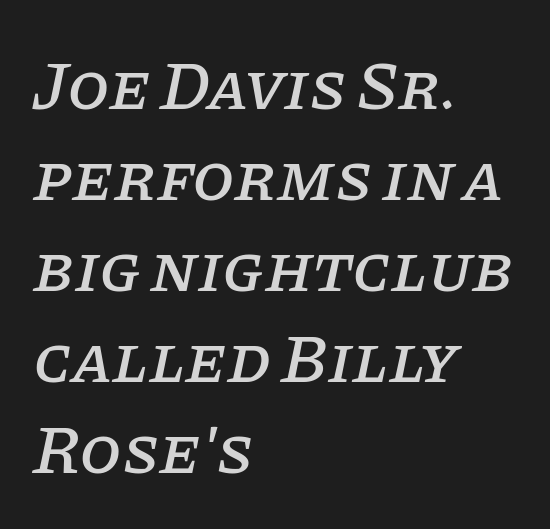
{"serif": "yes", "italic": "yes", "lean": "right", "slant_degrees": 11, "width": "normal", "stroke_contrast": "low", "x_height": "large", "monospaced": "no", "underline": "no", "align": "left", "line_spacing": "normal", "line_spacing_ratio": 1.34, "letter_spacing": "normal", "letter_spacing_em": 0.0, "glyph_px": 68}
